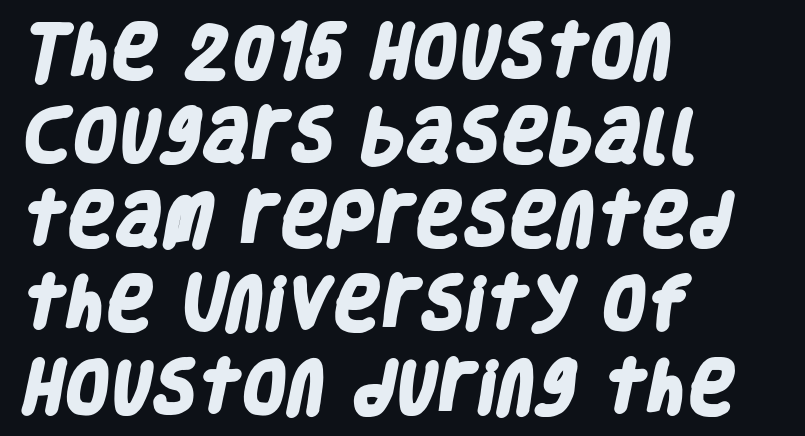
These lines sit exactly where default settings would place them. You can tell from the bare stems that sans-serif type was used. Here the designer chose a conventional face with non-uniform glyph widths. Glance below the letters and you will spot only blank space. Tracking here is standard; glyphs follow each other at the usual distance.
